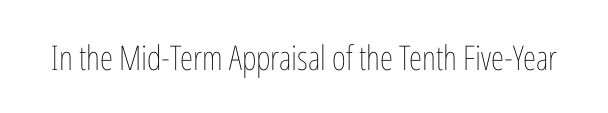
Heft: none added — not bold. The letters stand straight up with perfectly vertical stems. Note the varied advance widths — an 'i' is clearly narrower than an 'm'. Bare-footed words on every line. Tracking here is standard; glyphs follow each other at the usual distance.
